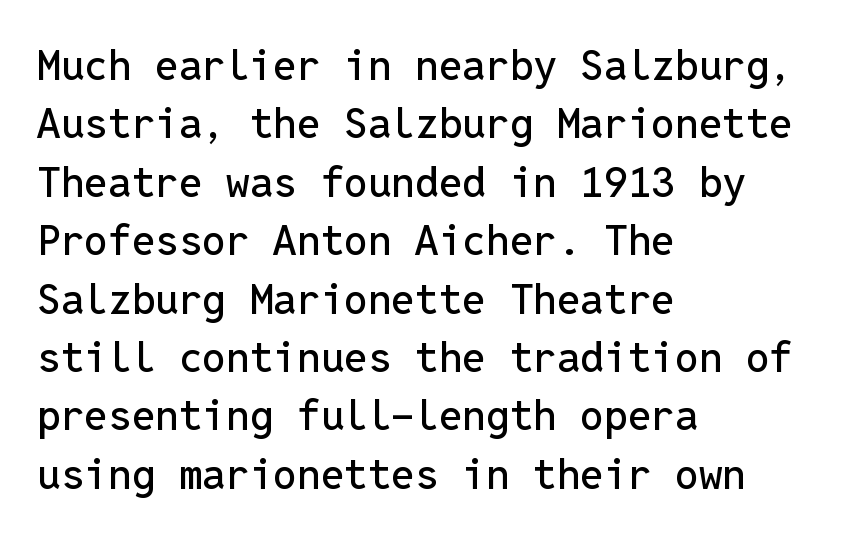
{"serif": "no", "italic": "no", "width": "normal", "stroke_contrast": "low", "x_height": "medium", "monospaced": "yes", "underline": "no", "align": "left", "line_spacing": "normal", "line_spacing_ratio": 1.39, "letter_spacing": "normal", "letter_spacing_em": 0.0, "glyph_px": 42}
